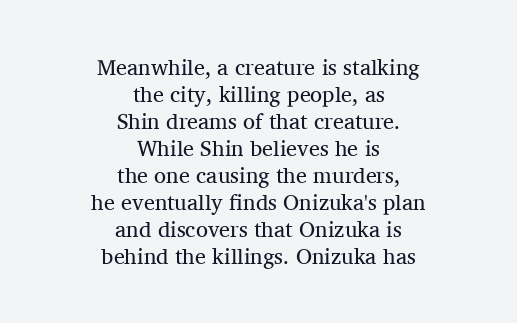
These lines are centered, leaving both edges ragged. Does the lettering tilt? It doesn't — this is upright. These lines keep a tight, regular rhythm from letter to letter. Quick note: underline off. The weight would be labelled regular, book, light, or lighter still.
